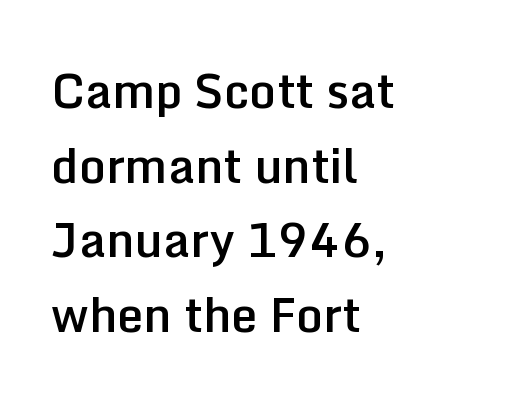
If you drew a ruler down the left edge, every line would touch it. A semibold gives these letters moderate extra thickness, short of bold. The foot of each line stays bare and open. Every stem runs plumb, perpendicular to the baseline. The rendering uses natural spacing where letterforms have individual widths. The passage shown stacks its lines at a standard gap.
